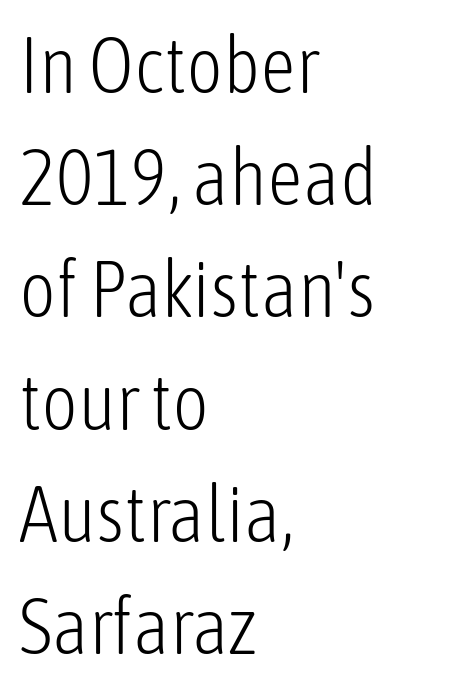
Is this a fixed-width face? No — the glyphs have proportional, varying widths. The lettering holds an erect, upright posture throughout. Horizontally, the lines are justified to the leading edge only. Stems and bowls with no extra thickness — not bold. The specimen omits any rule beneath the text block's lines. Stroke terminals: plain, sans-serif.
